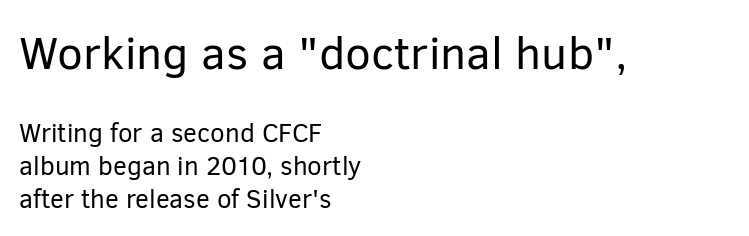
Q: Is the text bold? A: No.
Q: Is the text italic (slanted)? A: No, it is upright.
Q: Is the typeface a serif or a sans-serif typeface? A: Sans-serif.
Q: Is the text underlined? A: No.
Q: How is the paragraph aligned? A: Left-aligned.
Q: Is the spacing between letters normal or unusually wide? A: Normal.
Q: Is the spacing between lines tight, normal or loose? A: Normal.
Q: Which block of text is set in a larger size, the first (top) or the second (bottom)? A: The first (top) one.
Q: Width (condensed, normal, or wide)? A: Normal.
Q: Stroke contrast? A: Low.
Q: x-height? A: Medium.
Q: Monospaced? A: No.
